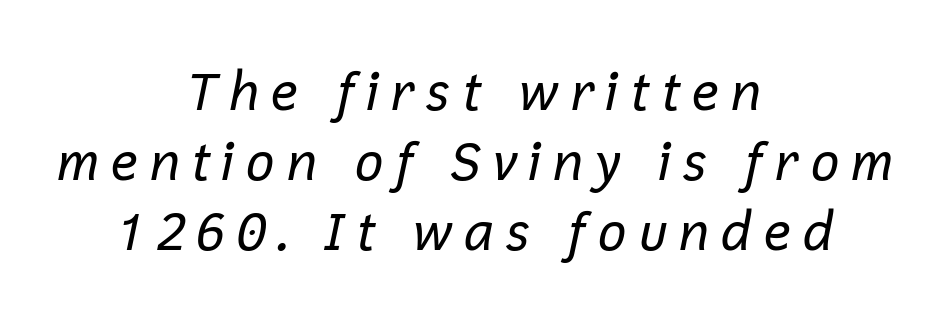
Q: Is the text bold? A: No.
Q: Is the text italic (slanted)? A: Yes, it leans right by about 12 degrees.
Q: Is the text underlined? A: No.
Q: How is the paragraph aligned? A: Centered.
Q: Is the spacing between lines tight, normal or loose? A: Normal.
Q: Width (condensed, normal, or wide)? A: Normal.
Q: Stroke contrast? A: Low.
Q: x-height? A: Medium.
Q: Monospaced? A: No.
